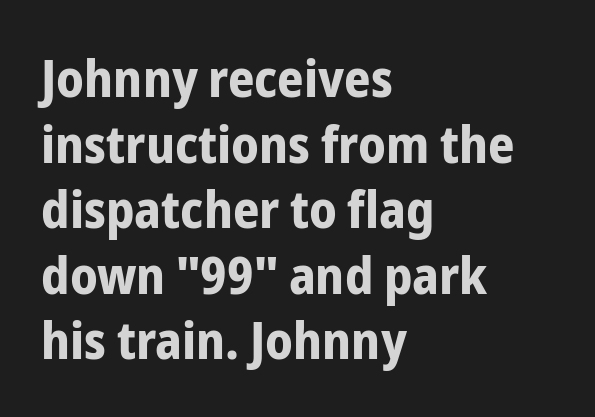
Q: Is the text bold? A: Yes.
Q: Is the text italic (slanted)? A: No, it is upright.
Q: Is the typeface a serif or a sans-serif typeface? A: Sans-serif.
Q: Is the text underlined? A: No.
Q: How is the paragraph aligned? A: Left-aligned.
Q: Is the spacing between letters normal or unusually wide? A: Normal.
Q: Is the spacing between lines tight, normal or loose? A: Normal.
Q: Width (condensed, normal, or wide)? A: Condensed.
Q: Stroke contrast? A: Low.
Q: x-height? A: Medium.
Q: Monospaced? A: No.
